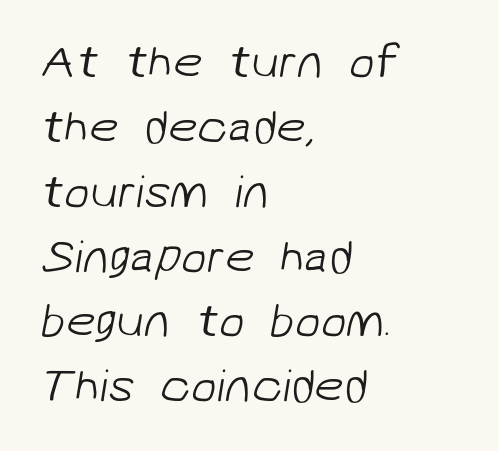
Horizontally, the lines are justified to the leading edge only. These lines are rendered in a variable-pitch font. Nothing heavy about these letters — not bold at all. Honestly, the letter spacing is just normal — you wouldn't notice it.
